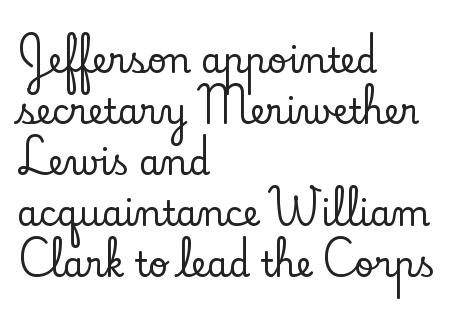
The image shows 34 px serif type, upright; set left-aligned, normal line spacing (1.5x), normal letter spacing, not underlined; low stroke contrast and a small x-height.
